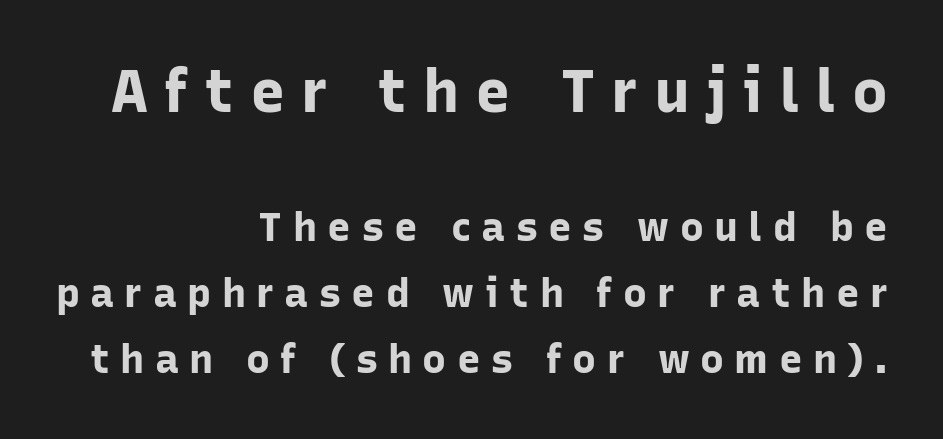
The image shows 60 px bold sans-serif type, upright; set right-aligned, normal line spacing (1.66x), unusually wide letter spacing (+0.26 em), not underlined; the first (top) block is 1.5x larger; low stroke contrast and a medium x-height.
